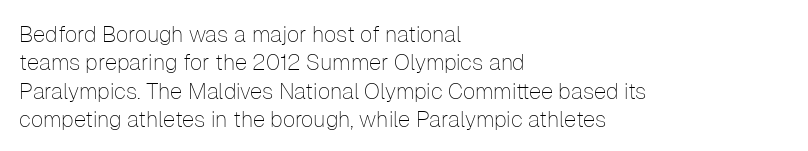
Q: Is the text bold? A: No.
Q: Is the text italic (slanted)? A: No, it is upright.
Q: Is the text underlined? A: No.
Q: How is the paragraph aligned? A: Left-aligned.
Q: Is the spacing between letters normal or unusually wide? A: Normal.
Q: Is the spacing between lines tight, normal or loose? A: Normal.
